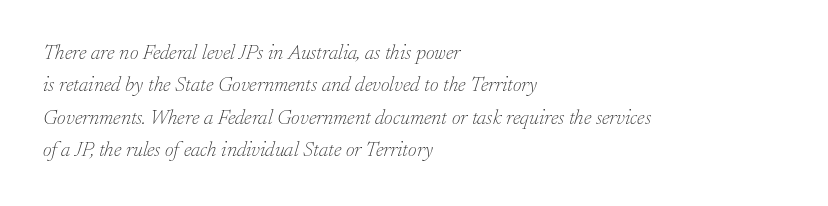
Q: Is the text bold? A: No.
Q: Is the text italic (slanted)? A: Yes, it leans right by about 17 degrees.
Q: Is the text underlined? A: No.
Q: How is the paragraph aligned? A: Left-aligned.
Q: Is the spacing between letters normal or unusually wide? A: Normal.
Q: Is the spacing between lines tight, normal or loose? A: Normal.
